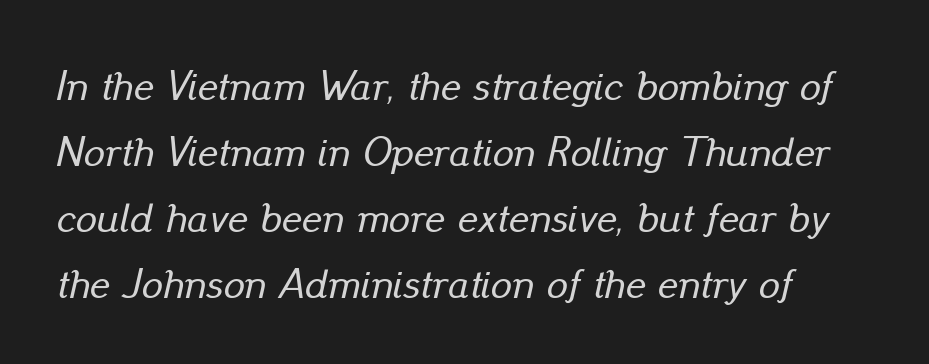
The foot of each line stays bare and open. Line spacing here is normal. This sample has the flowing, uneven cadence of proportional lettering. One-word summary of the alignment: left.
